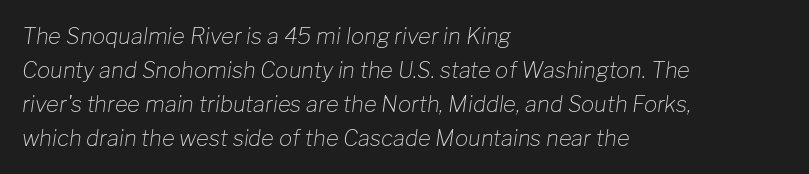
{"italic": "yes", "lean": "right", "slant_degrees": 8, "bold": "no", "underline": "no", "align": "left", "line_spacing": "normal", "line_spacing_ratio": 1.54, "letter_spacing": "normal", "letter_spacing_em": 0.0, "glyph_px": 22}
